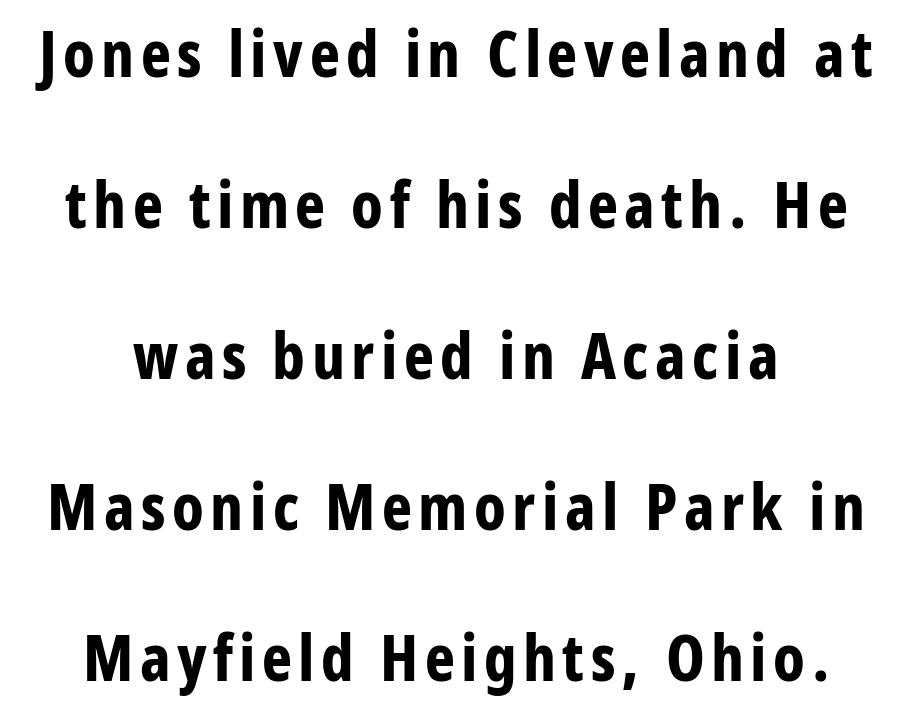
Do the characters align in a grid? No, the font is proportional. The foot of each line stays bare and open. What weight is shown? A full bold with thick strokes. Check where the strokes stop: nothing finishes them off — pure sans. The leading is generous, giving the passage an open texture.
